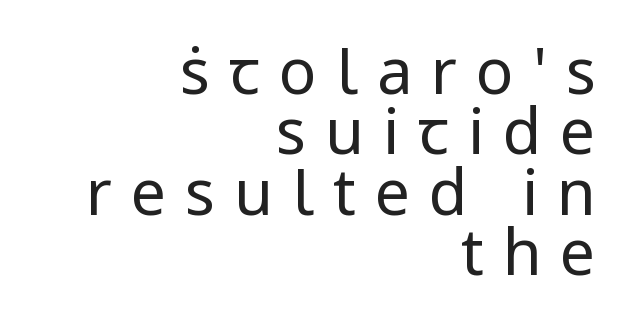
{"serif": "no", "italic": "no", "bold": "no", "weight": "regular", "width": "normal", "stroke_contrast": "low", "x_height": "medium", "monospaced": "no", "underline": "no", "align": "right", "line_spacing": "tight", "line_spacing_ratio": 0.96, "letter_spacing": "wide", "letter_spacing_em": 0.3, "glyph_px": 63}
